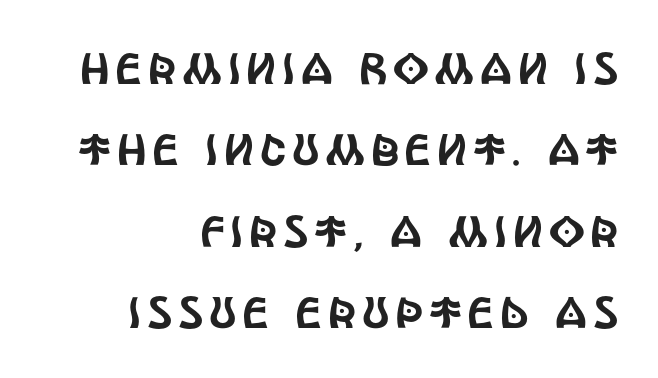
Q: Is the text italic (slanted)? A: No, it is upright.
Q: Is the typeface a serif or a sans-serif typeface? A: Sans-serif.
Q: Is the text underlined? A: No.
Q: How is the paragraph aligned? A: Right-aligned.
Q: Width (condensed, normal, or wide)? A: Condensed.
Q: x-height? A: Large.
Q: Monospaced? A: No.
